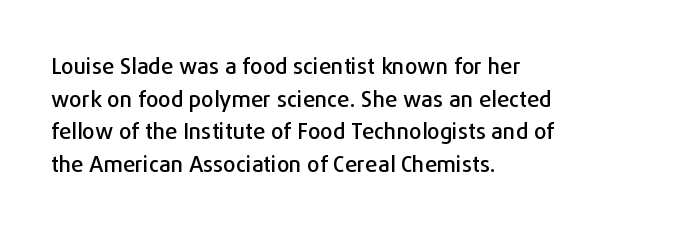
The string is rendered with underlining switched off. Successive baselines arrive at the customary interval. The paragraph shown leans on its left margin. Do the letters lean? They stand straight. The passage shown has conventional tracking throughout.
